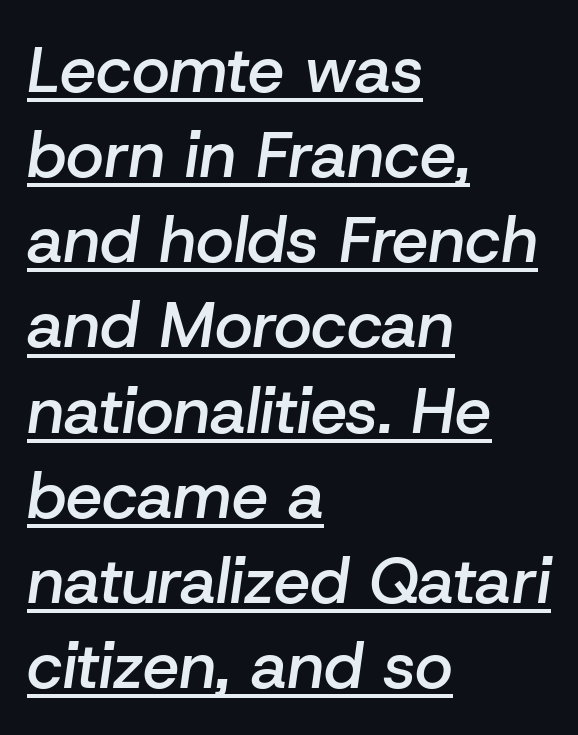
The lettering tilts uniformly, giving the passage an italic look. Line spacing here is normal. The rag falls on the right side of this text block. You could not count columns in this text — the font is proportionally spaced.
